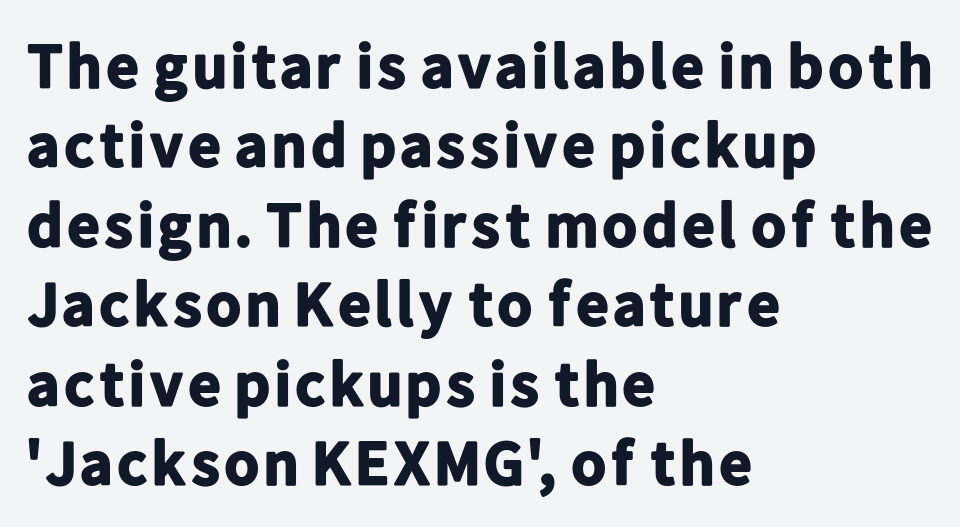
The zone under the glyphs is completely vacant. Nothing sits at the stroke ends, so this counts as sans-serif. Standard letterfit; no display-style spreading of the glyphs. Layout note: lines flush left. The letters stand straight up with perfectly vertical stems. Reading down the column, the eye jumps a familiar distance to each next line.
